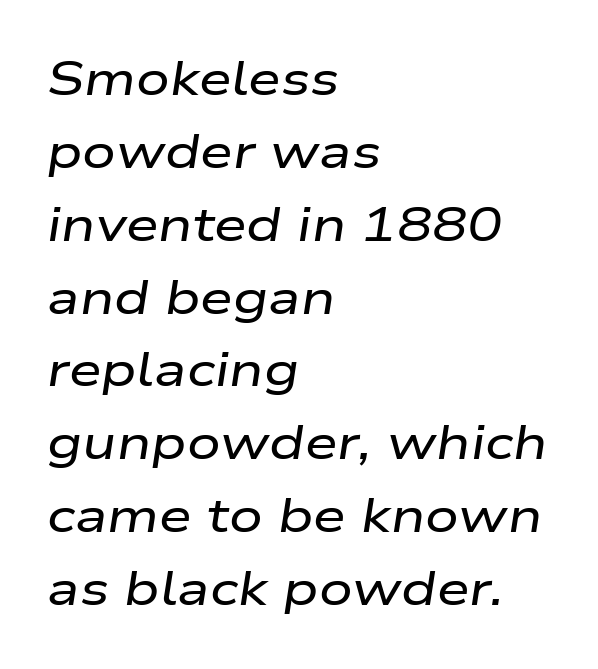
Q: Is the text italic (slanted)? A: Yes, it leans right by about 9 degrees.
Q: Is the text underlined? A: No.
Q: How is the paragraph aligned? A: Left-aligned.
Q: Is the spacing between letters normal or unusually wide? A: Normal.
Q: Is the spacing between lines tight, normal or loose? A: Normal.
Q: Width (condensed, normal, or wide)? A: Wide.
Q: Stroke contrast? A: Low.
Q: x-height? A: Medium.
Q: Monospaced? A: No.
